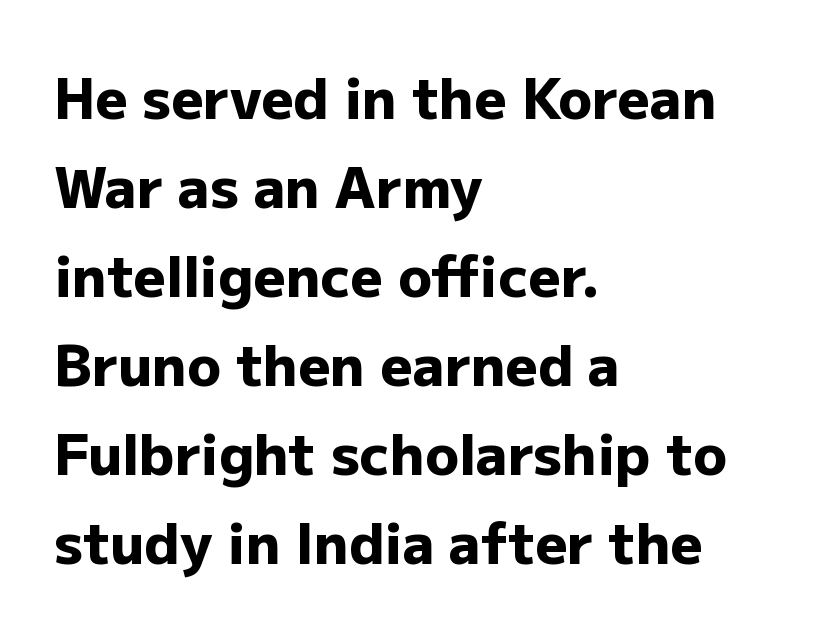
On the weight axis this lands at bold, roughly 700. If you measured baseline to baseline, you'd find a middling distance. The typesetter chose a ragged-right arrangement here. Lines of text with bare space underneath. This sample uses plain, unmodified letter spacing.
